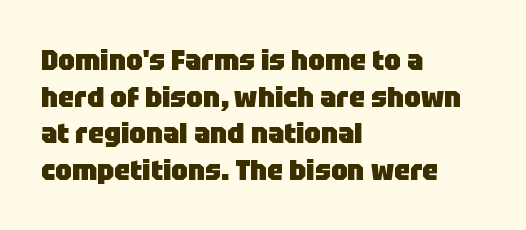
The image shows 29 px heavy sans-serif type, upright; set left-aligned, normal line spacing (1.26x), normal letter spacing, not underlined; low stroke contrast and a large x-height.
